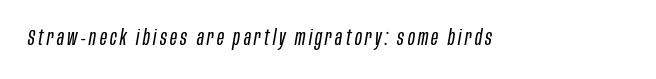
Q: Is the text bold? A: No.
Q: Is the text italic (slanted)? A: Yes, it leans right by about 10 degrees.
Q: Is the text underlined? A: No.
